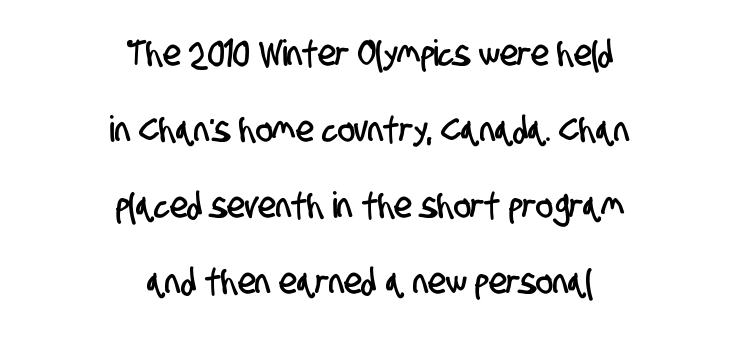
Descenders are the only things crossing below the line. Neither beginnings nor endings align; midpoints do. Characters follow at the spacing the type designer built in. Spacing verdict: proportional, widths tailored to each character. Note: no serifs on the glyphs.
